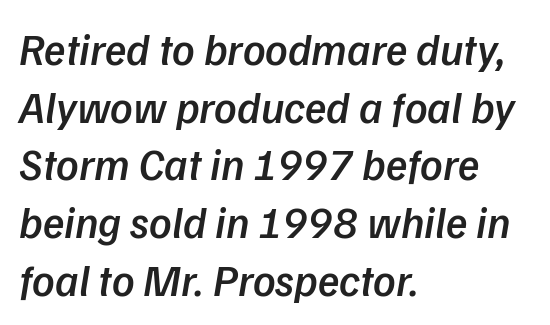
{"italic": "yes", "lean": "right", "slant_degrees": 9, "bold": "semi", "weight": "semibold", "width": "normal", "stroke_contrast": "low", "x_height": "medium", "monospaced": "no", "underline": "no", "align": "left", "line_spacing": "normal", "line_spacing_ratio": 1.31, "letter_spacing": "normal", "letter_spacing_em": 0.0, "glyph_px": 44}
